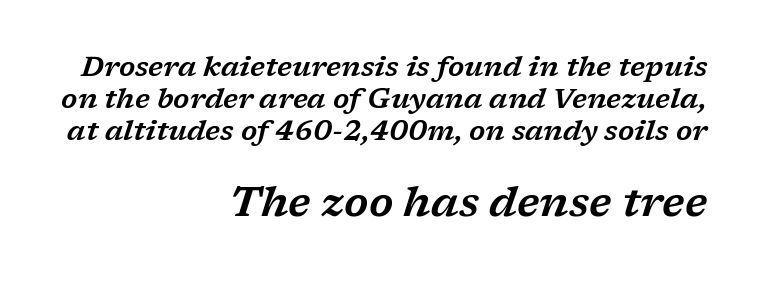
The image shows 42 px wide serif type, italic (leaning right); set right-aligned, tight line spacing (1.15x), normal letter spacing, not underlined; the second (bottom) block is 1.5x larger; low stroke contrast and a medium x-height.
